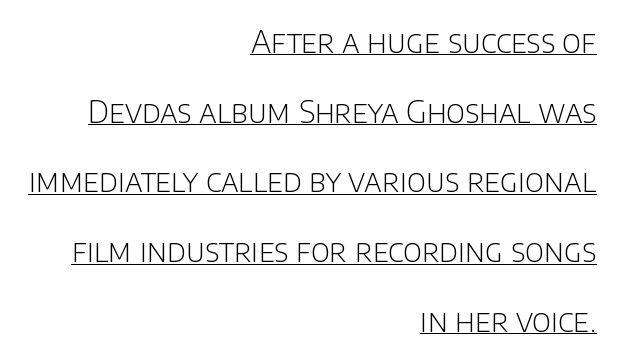
The face used here is proportionally spaced, like ordinary book or web type. A sans-serif font was chosen for this passage. There is no visible air inserted between adjacent glyphs. No chunkiness to these letters — they're not bold. The leading is generous, giving the passage an open texture. Posture: straight, roman, zero tilt.
